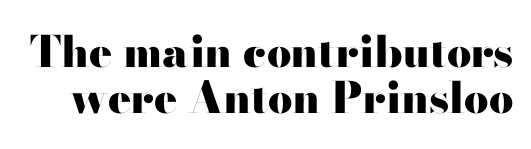
{"serif": "no", "italic": "no", "bold": "yes", "weight": "heavy", "width": "wide", "stroke_contrast": "high", "x_height": "small", "monospaced": "no", "underline": "no", "line_spacing": "tight", "line_spacing_ratio": 1.06, "letter_spacing": "normal", "letter_spacing_em": 0.0, "glyph_px": 43}
